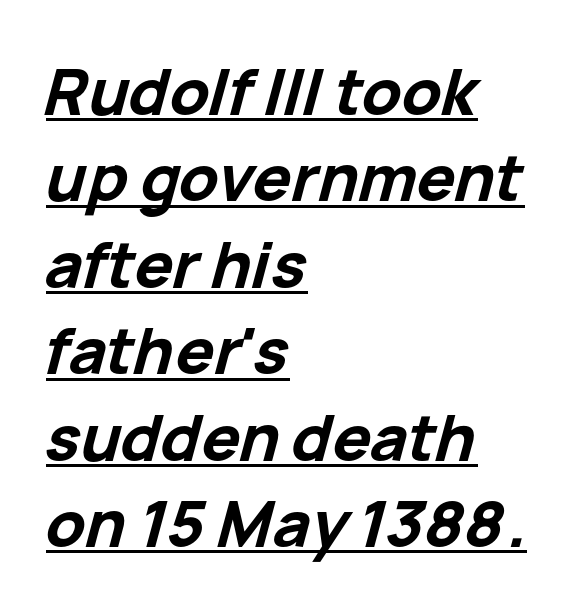
Q: Is the text bold? A: Yes.
Q: Is the text italic (slanted)? A: Yes, it leans right by about 15 degrees.
Q: Is the text underlined? A: Yes.
Q: How is the paragraph aligned? A: Left-aligned.
Q: Is the spacing between letters normal or unusually wide? A: Normal.
Q: Is the spacing between lines tight, normal or loose? A: Normal.
Q: Width (condensed, normal, or wide)? A: Normal.
Q: Stroke contrast? A: Low.
Q: x-height? A: Medium.
Q: Monospaced? A: No.
